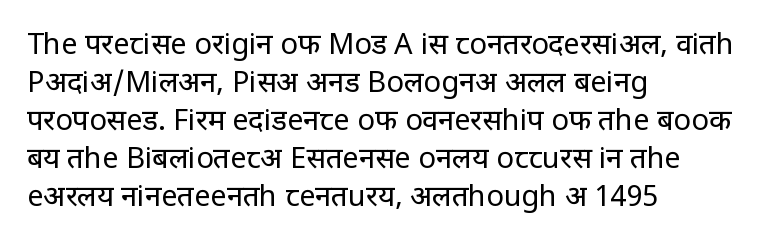
The image shows 29 px regular-weight, condensed sans-serif type, upright; set left-aligned, normal line spacing (1.31x), normal letter spacing, not underlined; low stroke contrast and a large x-height.
